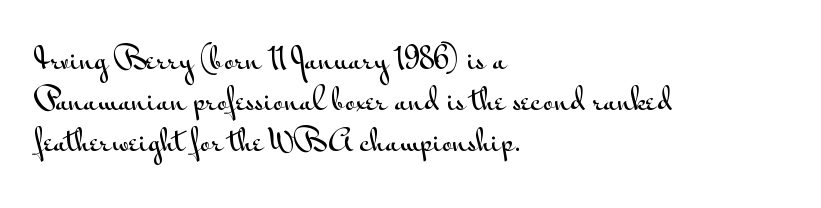
The image shows 30 px wide sans-serif type; set left-aligned, normal line spacing (1.37x), normal letter spacing, not underlined; medium stroke contrast and a small x-height.
